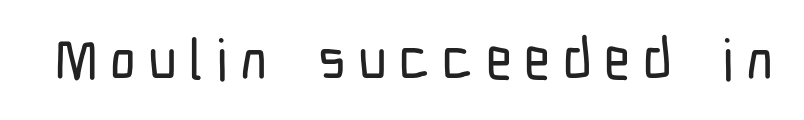
Q: Is the text italic (slanted)? A: No, it is upright.
Q: Is the typeface a serif or a sans-serif typeface? A: Sans-serif.
Q: Is the text underlined? A: No.
Q: Is the spacing between letters normal or unusually wide? A: Unusually wide.
Q: Width (condensed, normal, or wide)? A: Condensed.
Q: Stroke contrast? A: Low.
Q: x-height? A: Medium.
Q: Monospaced? A: No.
